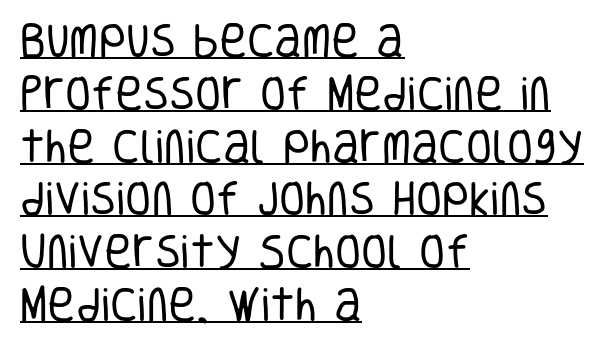
The image shows 38 px regular-weight, condensed sans-serif type, upright; set left-aligned, normal line spacing (1.39x), normal letter spacing, underlined; low stroke contrast and a large x-height.
